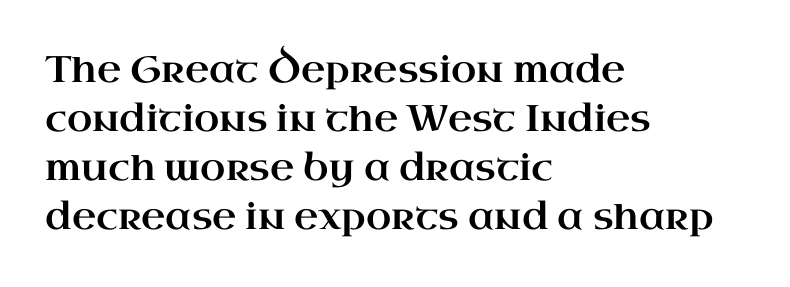
The image shows 37 px wide serif type, upright; set left-aligned, normal line spacing (1.32x), normal letter spacing, not underlined; high stroke contrast and a small x-height.
